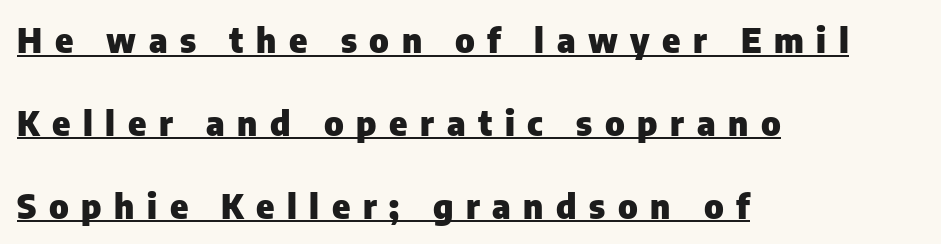
This sample uses an upright cut, with every glyph sitting square on the baseline. Observe the absence of serifs on each vertical stroke in this sample. Heavy, bold letterforms. What stands out about the letter spacing? Its width — letters are far apart. Varying glyph widths throughout — classic text-font behaviour. The leading is generous, giving the passage an open texture.
